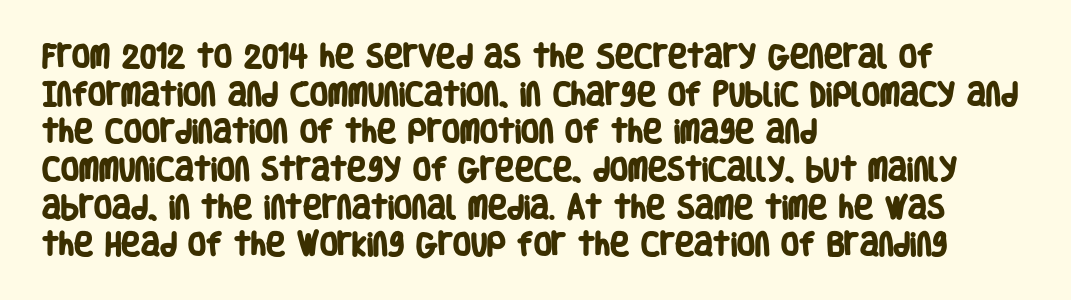
The image shows 26 px bold type; set left-aligned, normal line spacing (1.45x), normal letter spacing, not underlined.
